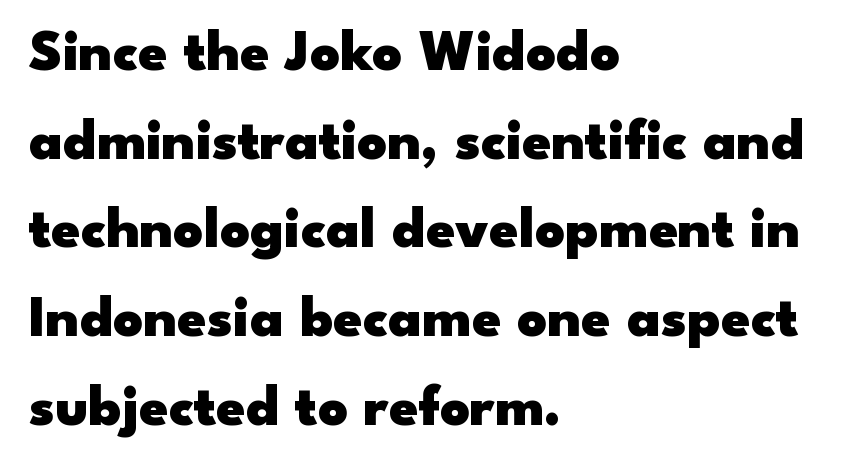
A classic flush-left, rag-right setting is used for this passage. Is there any slant? The stems are plumb. Vertically, the passage feels balanced, rows spaced as you'd expect. The line texture is even and compact thanks to regular tracking.
